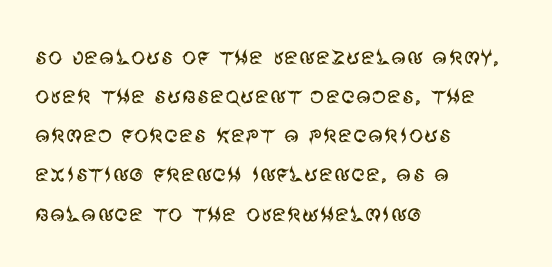
Q: Is the text bold? A: No.
Q: Is the text italic (slanted)? A: No, it is upright.
Q: Is the typeface a serif or a sans-serif typeface? A: Sans-serif.
Q: Is the text underlined? A: No.
Q: How is the paragraph aligned? A: Left-aligned.
Q: Is the spacing between letters normal or unusually wide? A: Normal.
Q: Is the spacing between lines tight, normal or loose? A: Normal.
Q: Width (condensed, normal, or wide)? A: Normal.
Q: Stroke contrast? A: Medium.
Q: x-height? A: Large.
Q: Monospaced? A: No.
